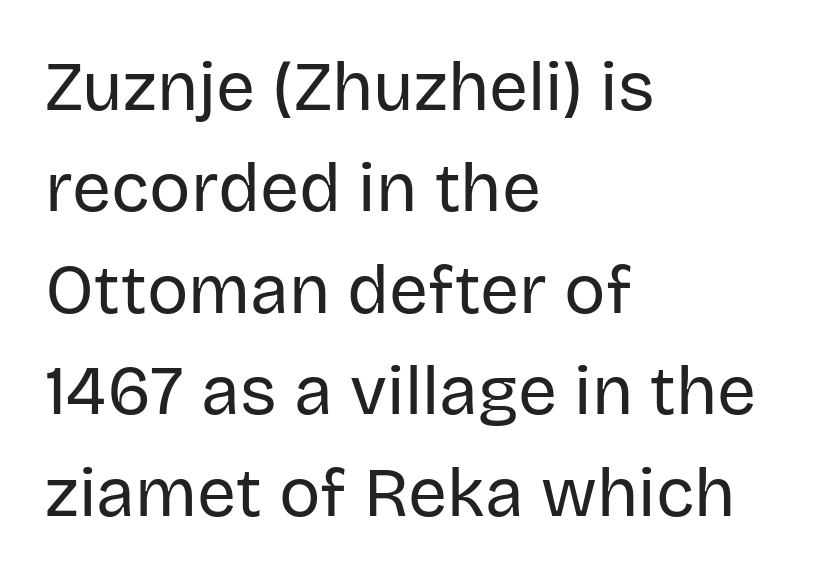
{"serif": "no", "italic": "no", "bold": "no", "weight": "regular", "width": "normal", "stroke_contrast": "low", "x_height": "large", "monospaced": "no", "underline": "no", "align": "left", "line_spacing": "normal", "line_spacing_ratio": 1.47, "letter_spacing": "normal", "letter_spacing_em": 0.0, "glyph_px": 69}
